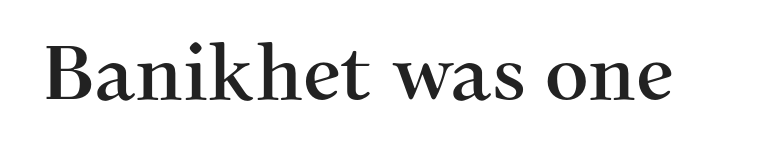
Q: Is the text italic (slanted)? A: No, it is upright.
Q: Is the typeface a serif or a sans-serif typeface? A: Serif.
Q: Is the text underlined? A: No.
Q: Is the spacing between letters normal or unusually wide? A: Normal.
Q: Width (condensed, normal, or wide)? A: Normal.
Q: Stroke contrast? A: Medium.
Q: x-height? A: Medium.
Q: Monospaced? A: No.
